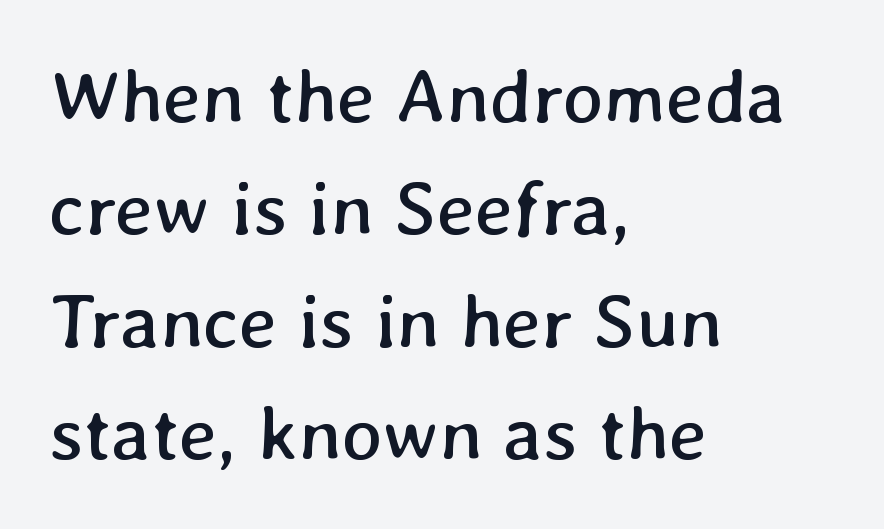
The image shows 77 px regular-weight type; set left-aligned, normal line spacing (1.46x), normal letter spacing, not underlined; low stroke contrast and a medium x-height.
